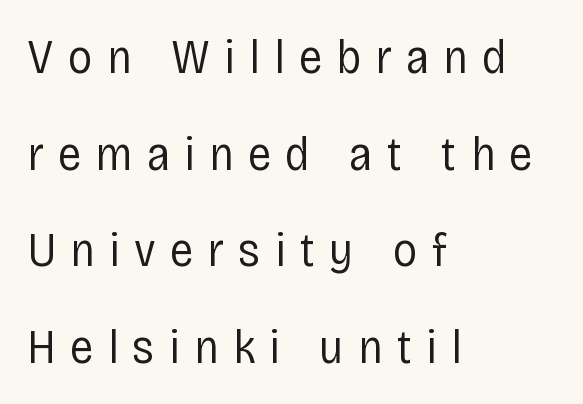
Proportional: the letters do not fall into vertical columns. Stems and bowls with no extra thickness — not bold. Rendered with straight, roman letterforms. A clean baseline with only descenders dipping below it. Is this a sans? Yes — the strokes have no serifs.
